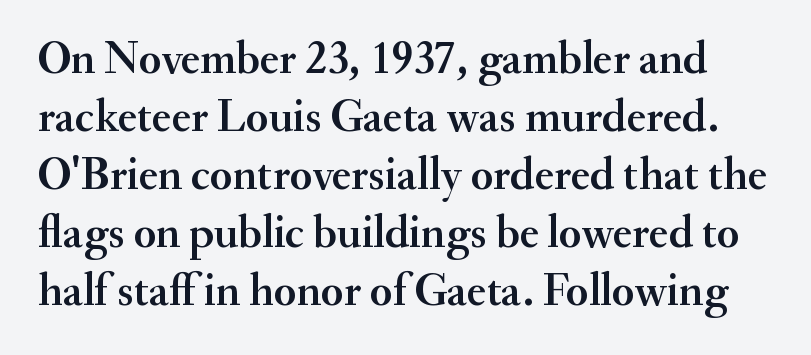
The image shows 46 px serif type, upright; set normal line spacing (1.26x), normal letter spacing, not underlined; medium stroke contrast and a small x-height.
